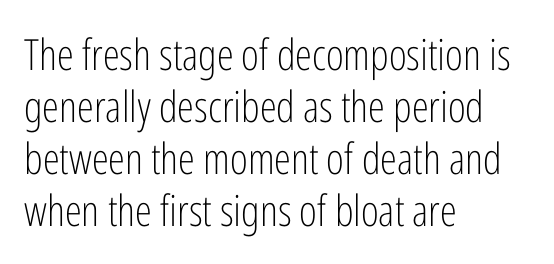
Is this a fixed-width face? No — the glyphs have proportional, varying widths. No italicization has been applied; the sample stays upright. The face used here is a sans, in the tradition of grotesques and geometrics. Does the copy run flush right? No — it runs flush left.
